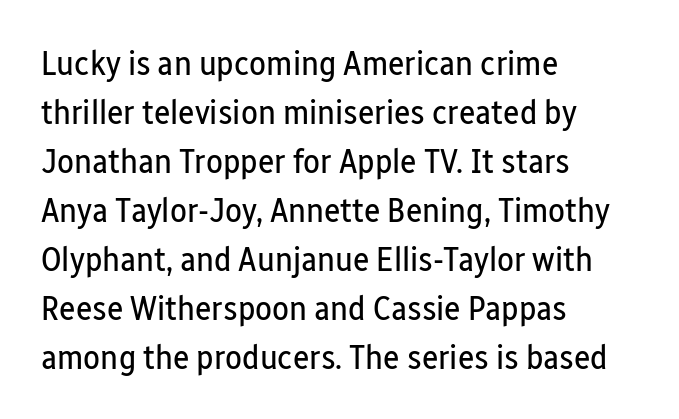
The image shows 35 px regular-weight, condensed sans-serif type, upright; set left-aligned, normal line spacing (1.4x), normal letter spacing, not underlined; low stroke contrast and a medium x-height.
